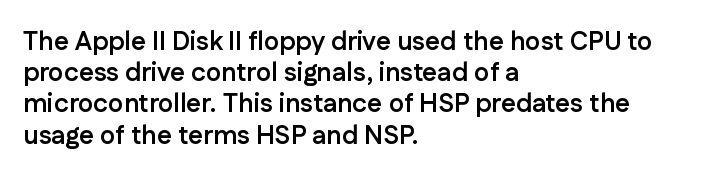
The image shows 26 px bold type, upright; set left-aligned, line spacing 1.2x, normal letter spacing, not underlined.
